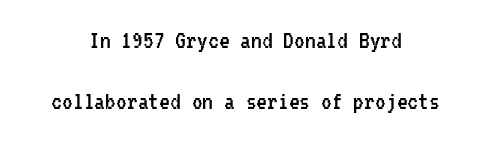
These lines stack symmetrically, like a column narrowing and widening about its center. Here the glyphs are tracked normally, forming tight word shapes. Quick note: underline off. The strokes carry an ordinary text weight at most. Every stem runs plumb, perpendicular to the baseline.
